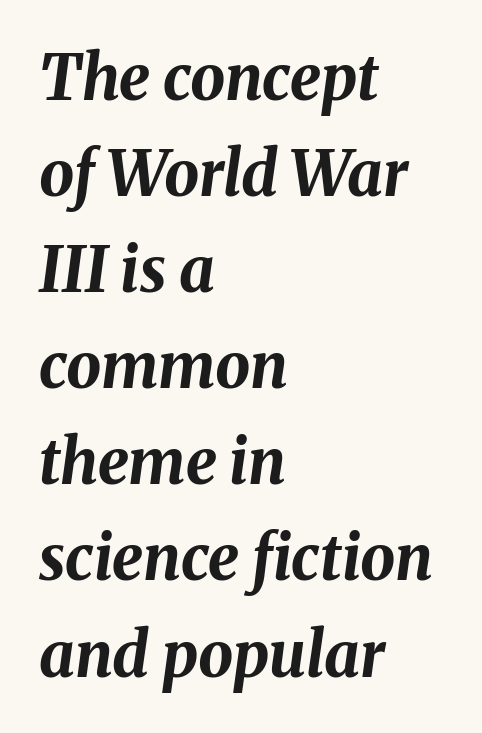
{"italic": "yes", "lean": "right", "slant_degrees": 8, "bold": "yes", "weight": "bold", "width": "normal", "stroke_contrast": "medium", "x_height": "medium", "monospaced": "no", "underline": "no", "align": "left", "line_spacing": "normal", "line_spacing_ratio": 1.55, "letter_spacing": "normal", "letter_spacing_em": 0.0, "glyph_px": 62}
